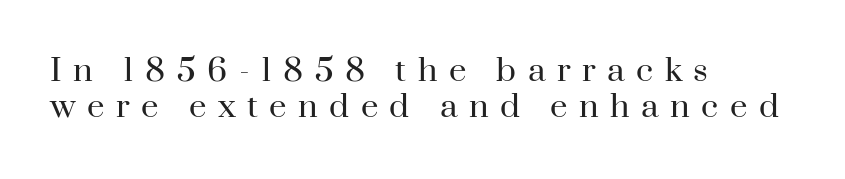
The image shows 31 px regular-weight serif type, upright; set left-aligned, line spacing 1.16x, unusually wide letter spacing (+0.37 em), not underlined; high stroke contrast and a small x-height.
